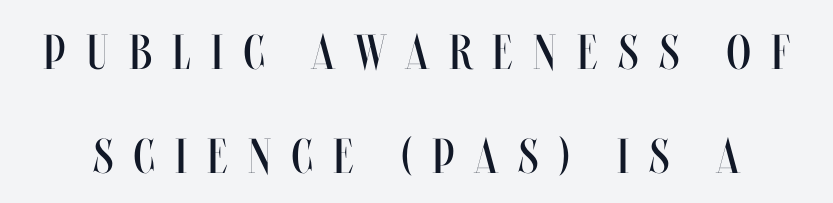
Note the varied advance widths — an 'i' is clearly narrower than an 'm'. The line-height multiplier appears high, well above default. If you drew a line through each stem, it would be perfectly vertical. Nobody drew a line under any word here. Weight: not bold — regular or lighter. Here the glyphs are tracked loosely, breaking word shapes into spaced letters.
